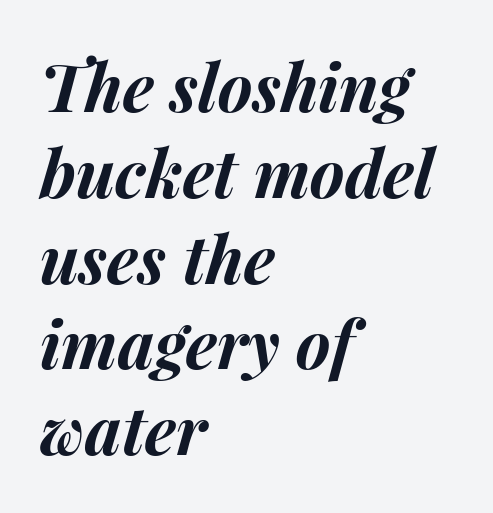
Is the type bold? Yes — the strokes are clearly thick and heavy. Regular leading. Alignment: flush left. A typesetter would mark this as italic. Standard letterfit; no display-style spreading of the glyphs. Is this a fixed-width face? No — the glyphs have proportional, varying widths.
